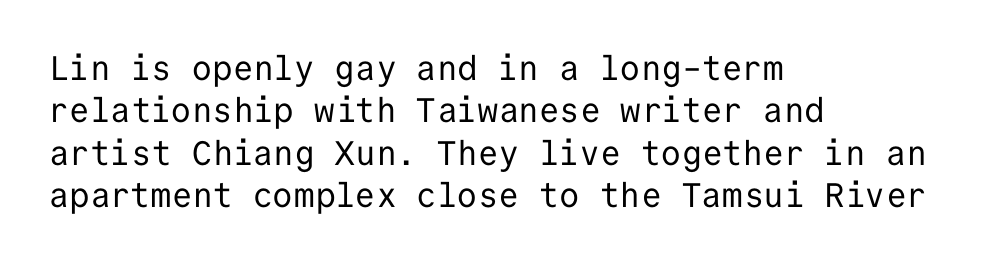
{"serif": "no", "italic": "no", "bold": "no", "weight": "regular", "width": "normal", "stroke_contrast": "low", "x_height": "medium", "monospaced": "yes", "underline": "no", "align": "left", "line_spacing": "normal", "line_spacing_ratio": 1.25, "letter_spacing": "normal", "letter_spacing_em": 0.0, "glyph_px": 34}
